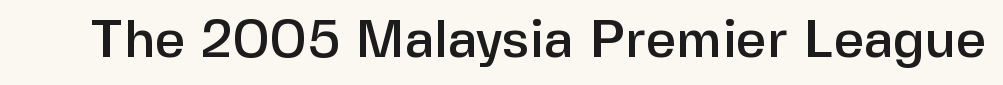
{"serif": "no", "italic": "no", "width": "normal", "stroke_contrast": "low", "x_height": "medium", "monospaced": "no", "underline": "no", "letter_spacing": "normal", "letter_spacing_em": 0.0, "glyph_px": 53}
